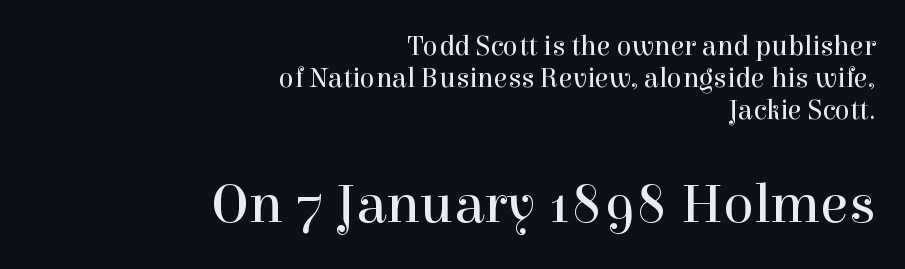
The image shows 57 px regular-weight serif type, upright; set right-aligned, tight line spacing (1.14x), normal letter spacing, not underlined; the second (bottom) block is 2.04x larger; a medium x-height.
